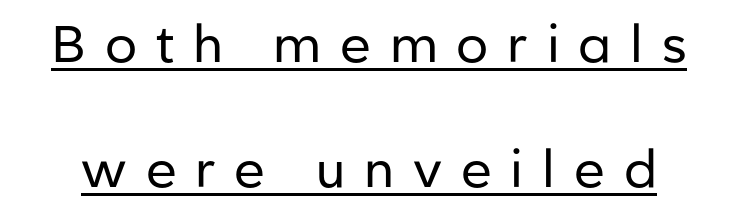
This is the regular roman posture of the typeface. Character widths vary here, with narrow letters taking less room than wide ones. The lettering is marked with a stroke running underneath it. Compared with typical paragraphs, the rows here are farther apart. You could only call the tracking loose — the letters float apart.
